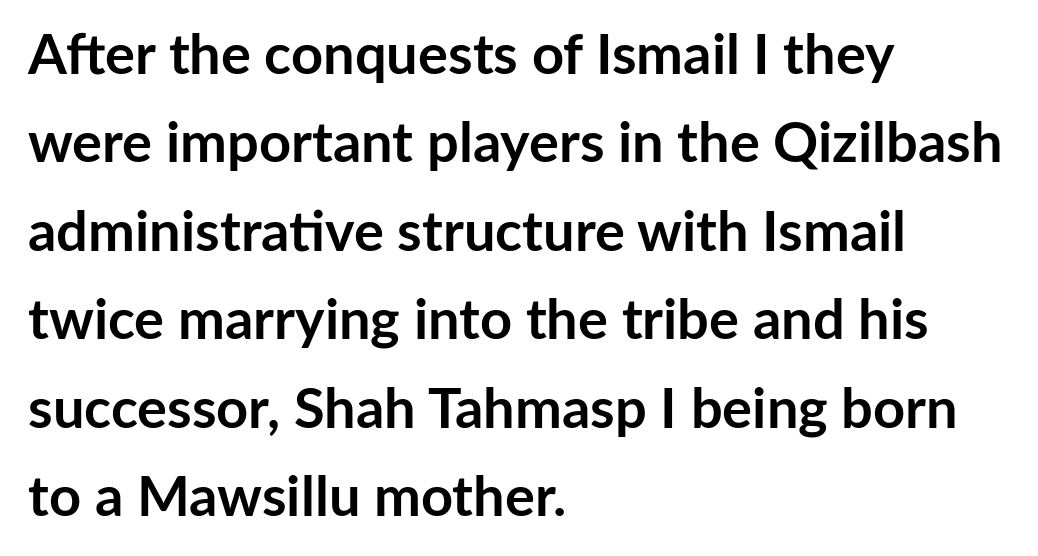
Character widths vary here, with narrow letters taking less room than wide ones. Decoration check: the copy has no underline. Type style note: lacks serifs. The compositor pushed each line to the left boundary.
